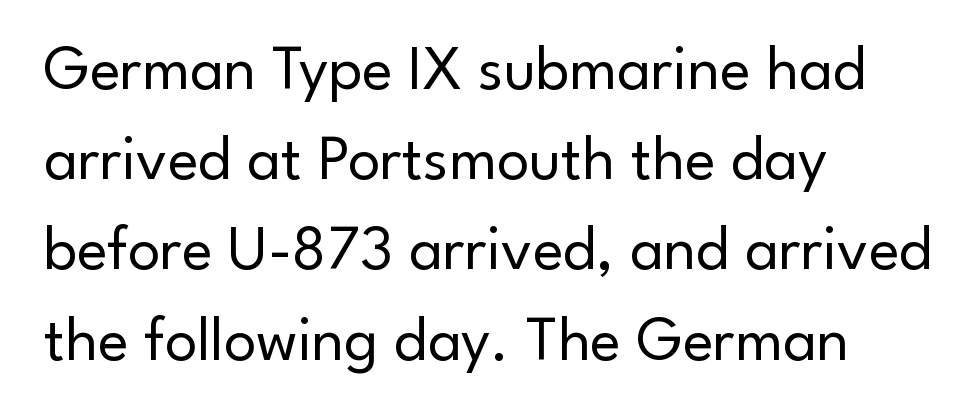
Vertical strokes here are truly vertical. Line spacing here is normal. Underline: absent. Horizontally, the lines are justified to the leading edge only. Caption: face not bold, strokes unweighted. The letters carry no serifs — their stems end cleanly without finishing strokes.
